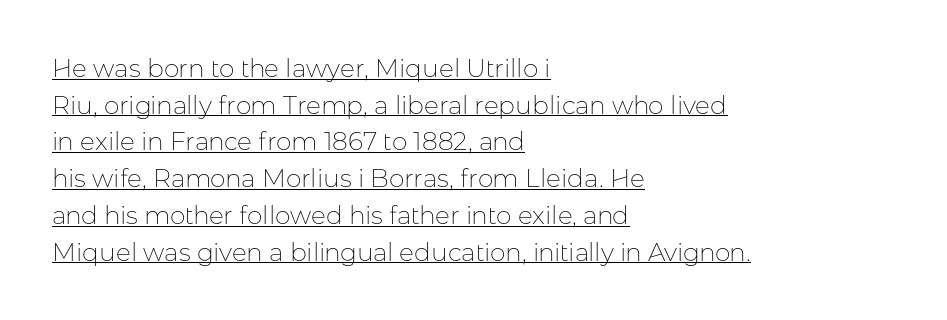
Q: Is the text bold? A: No.
Q: Is the text italic (slanted)? A: No, it is upright.
Q: Is the text underlined? A: Yes.
Q: How is the paragraph aligned? A: Left-aligned.
Q: Is the spacing between letters normal or unusually wide? A: Normal.
Q: Is the spacing between lines tight, normal or loose? A: Normal.
